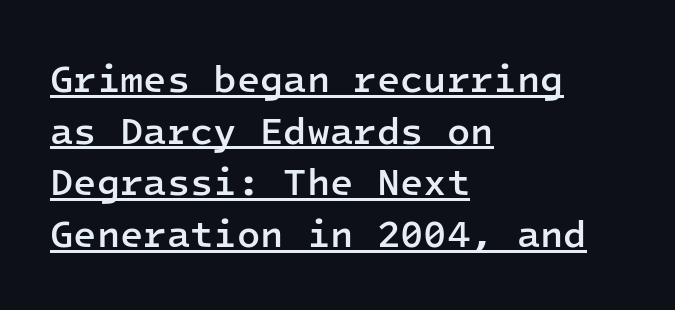
Underline: present. The paragraph has a hard left edge and a soft right edge. This sample keeps an unexceptional amount of space between lines. Notice the strokes are somewhat thickened but not fully heavy: this is a semibold.
